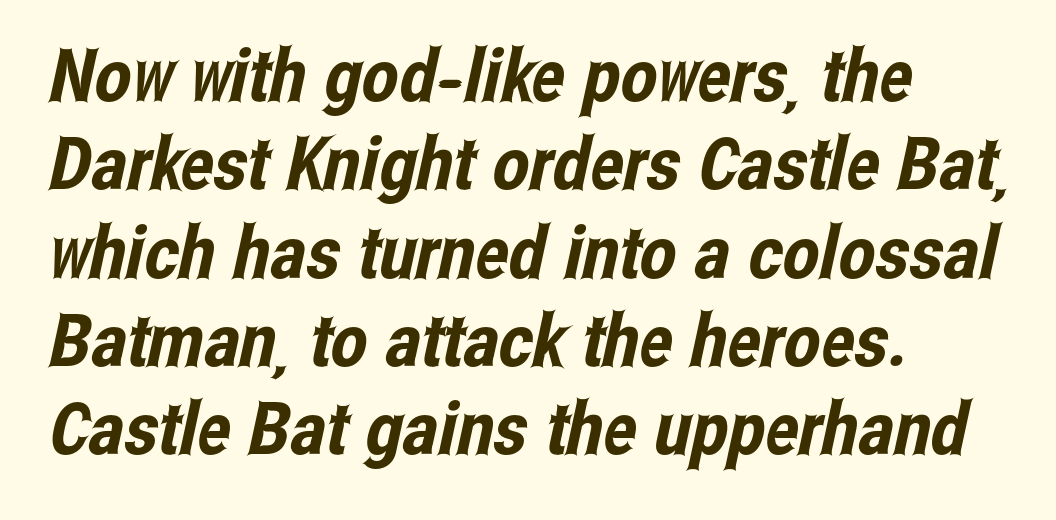
This sample has the flowing, uneven cadence of proportional lettering. The face used here is rendered with its standard letterfit. The setting favours the left margin, as ordinary paragraphs usually do. The rendering shows plain stroke endings on the letterforms — a sans-serif design. The words here are not underlined.
